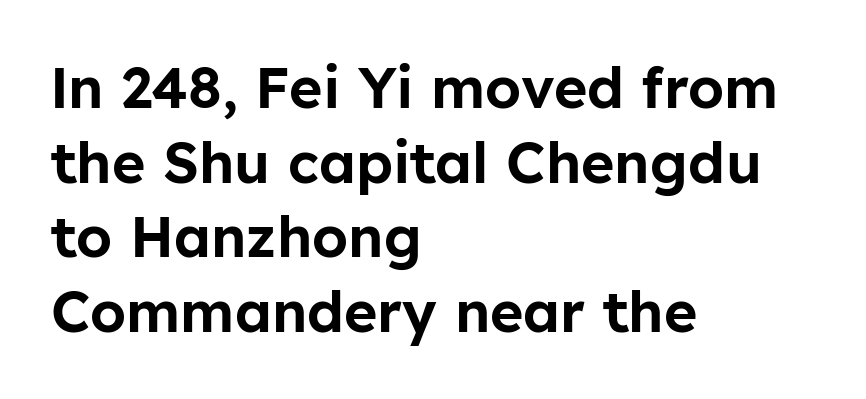
{"serif": "no", "italic": "no", "width": "normal", "stroke_contrast": "low", "x_height": "medium", "monospaced": "no", "underline": "no", "align": "left", "line_spacing": "normal", "line_spacing_ratio": 1.31, "letter_spacing": "normal", "letter_spacing_em": 0.0, "glyph_px": 57}
